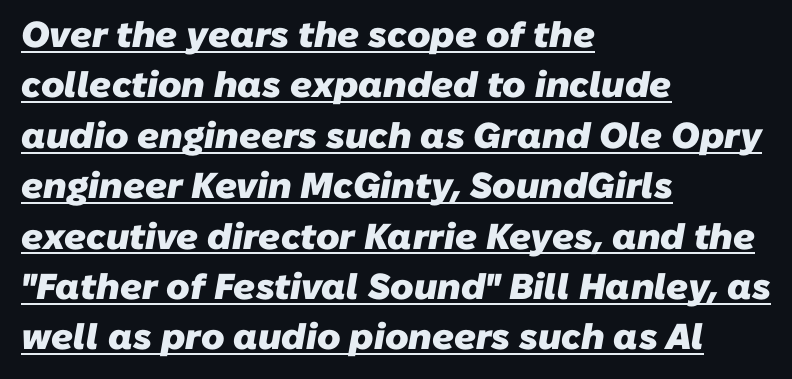
The image shows 36 px heavy sans-serif type; set left-aligned, normal line spacing (1.4x), normal letter spacing, underlined; low stroke contrast and a medium x-height.
